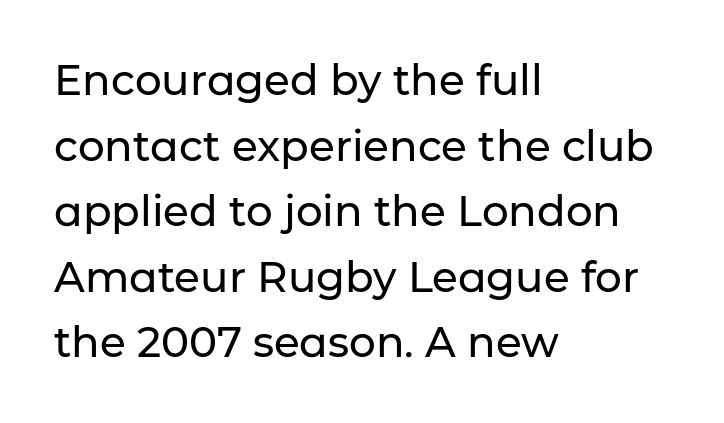
{"serif": "no", "italic": "no", "width": "normal", "stroke_contrast": "low", "x_height": "medium", "monospaced": "no", "underline": "no", "align": "left", "line_spacing": "normal", "line_spacing_ratio": 1.56, "letter_spacing": "normal", "letter_spacing_em": 0.0, "glyph_px": 42}
